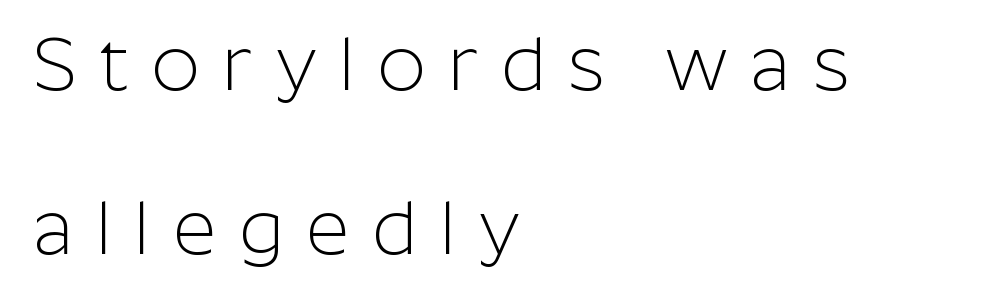
Q: Is the text bold? A: No.
Q: Is the text italic (slanted)? A: No, it is upright.
Q: Is the typeface a serif or a sans-serif typeface? A: Sans-serif.
Q: Is the text underlined? A: No.
Q: How is the paragraph aligned? A: Left-aligned.
Q: Is the spacing between letters normal or unusually wide? A: Unusually wide.
Q: Is the spacing between lines tight, normal or loose? A: Loose.
Q: Width (condensed, normal, or wide)? A: Normal.
Q: Stroke contrast? A: Low.
Q: x-height? A: Medium.
Q: Monospaced? A: No.
